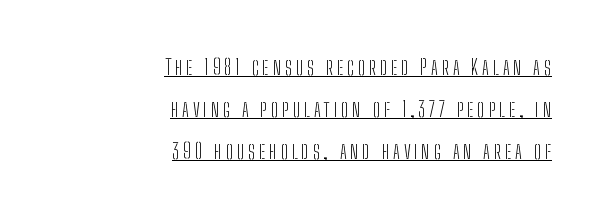
Q: Is the text bold? A: No.
Q: Is the text italic (slanted)? A: No, it is upright.
Q: Is the text underlined? A: Yes.
Q: How is the paragraph aligned? A: Right-aligned.
Q: Is the spacing between lines tight, normal or loose? A: Loose.
